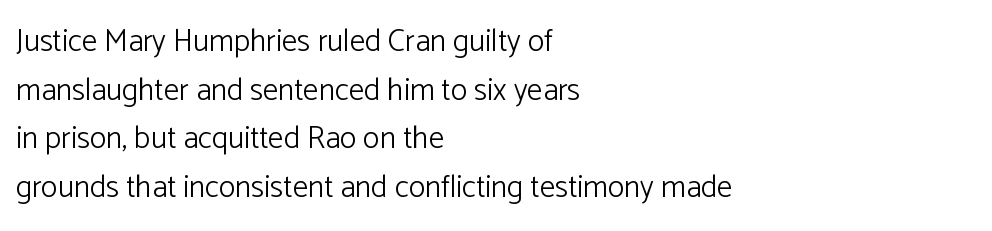
This rendering leaves character spacing at its baseline value. Is the type heavy? It reads as light-to-regular instead. A normal amount of white space separates one row of letters from the next. The letters advance in unequal steps, a hallmark of proportional type. The rendering shows plain stroke endings on the letterforms — a sans-serif design. Characters remain perfectly vertical along every line.
